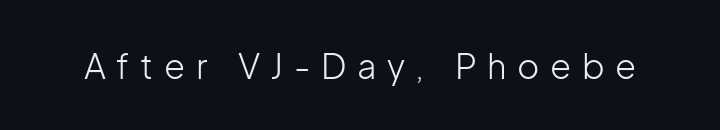
The image shows 34 px light sans-serif type, upright; set unusually wide letter spacing (+0.31 em), not underlined; low stroke contrast and a medium x-height.
